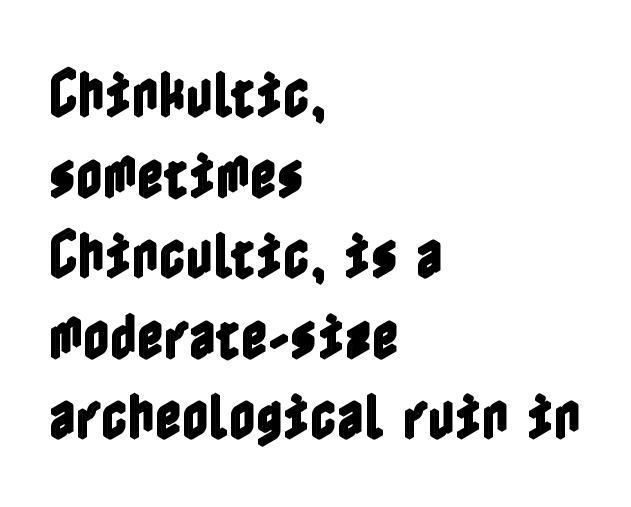
The image shows 52 px condensed type, upright; set left-aligned, normal line spacing (1.55x), normal letter spacing, not underlined; a medium x-height.
